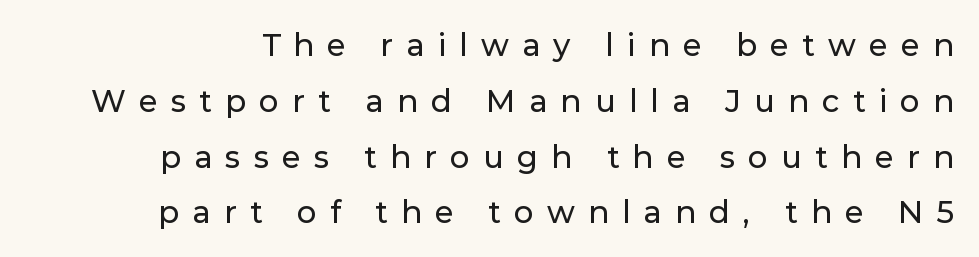
Q: Is the text italic (slanted)? A: No, it is upright.
Q: Is the typeface a serif or a sans-serif typeface? A: Sans-serif.
Q: Is the text underlined? A: No.
Q: Is the spacing between letters normal or unusually wide? A: Unusually wide.
Q: Width (condensed, normal, or wide)? A: Normal.
Q: Stroke contrast? A: Low.
Q: x-height? A: Medium.
Q: Monospaced? A: No.
